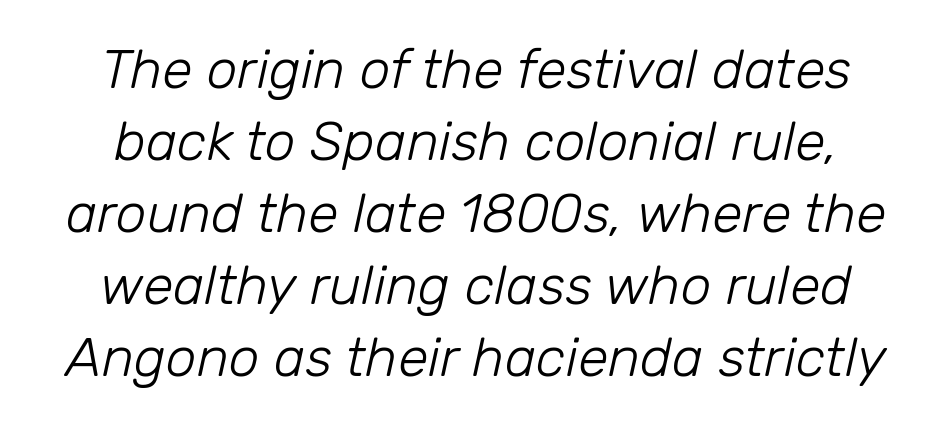
Observe the ordinary spacing: letters are neighbours, not strangers. Only glyphs here, with clear space below each row. The rendering uses natural spacing where letterforms have individual widths. The face used here has a pronounced slope to its letters. Heaviness? Minimal to ordinary, like unemphasized prose. Interline gaps are of average width in this sample.
